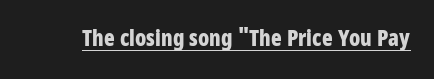
The image shows 22 px bold type, upright; set normal letter spacing, underlined.
